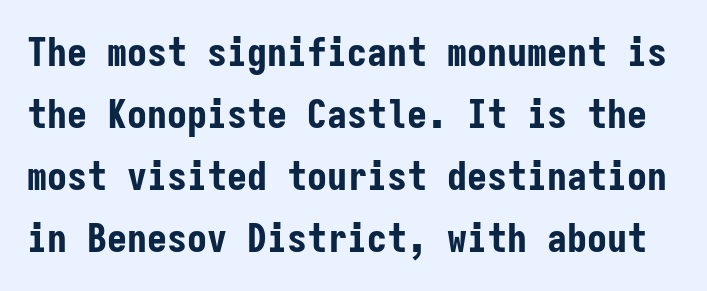
Q: Is the text bold? A: Yes.
Q: Is the text italic (slanted)? A: No, it is upright.
Q: Is the typeface a serif or a sans-serif typeface? A: Sans-serif.
Q: Is the text underlined? A: No.
Q: Is the spacing between letters normal or unusually wide? A: Normal.
Q: Is the spacing between lines tight, normal or loose? A: Normal.
Q: Width (condensed, normal, or wide)? A: Condensed.
Q: Stroke contrast? A: Low.
Q: x-height? A: Medium.
Q: Monospaced? A: Yes.
